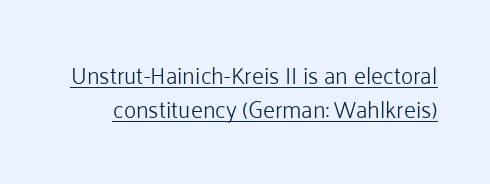
Q: Is the text bold? A: No.
Q: Is the text italic (slanted)? A: No, it is upright.
Q: Is the text underlined? A: Yes.
Q: Is the spacing between letters normal or unusually wide? A: Normal.
Q: Is the spacing between lines tight, normal or loose? A: Normal.
